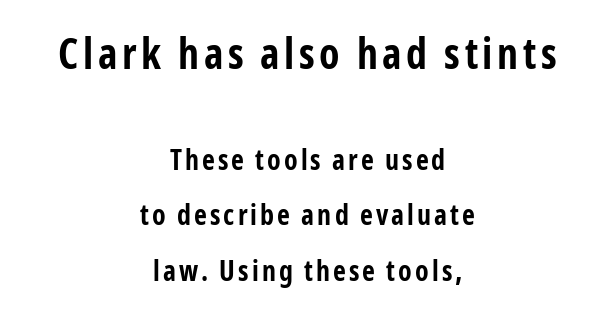
The image shows 42 px bold, condensed sans-serif type, upright; set centered, loose line spacing (1.97x), not underlined; the first (top) block is 1.5x larger; low stroke contrast and a medium x-height.
